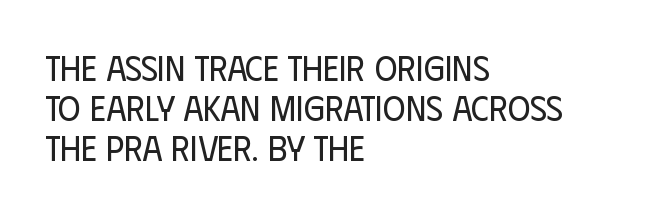
{"serif": "no", "italic": "no", "bold": "no", "weight": "regular", "width": "condensed", "stroke_contrast": "low", "x_height": "large", "monospaced": "no", "underline": "no", "align": "left", "line_spacing": "tight", "line_spacing_ratio": 1.14, "letter_spacing": "normal", "letter_spacing_em": 0.0, "glyph_px": 35}
